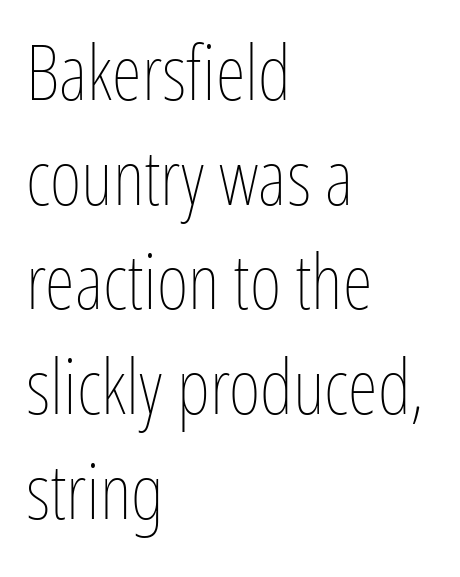
Q: Is the text bold? A: No.
Q: Is the text italic (slanted)? A: No, it is upright.
Q: Is the text underlined? A: No.
Q: How is the paragraph aligned? A: Left-aligned.
Q: Is the spacing between letters normal or unusually wide? A: Normal.
Q: Is the spacing between lines tight, normal or loose? A: Normal.
Q: Width (condensed, normal, or wide)? A: Condensed.
Q: Stroke contrast? A: Low.
Q: x-height? A: Medium.
Q: Monospaced? A: No.
